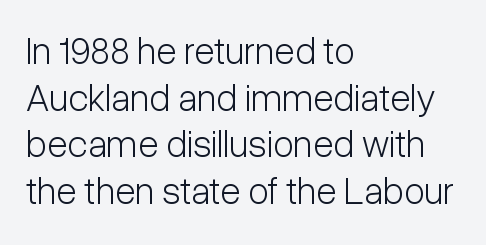
Q: Is the text bold? A: No.
Q: Is the text italic (slanted)? A: No, it is upright.
Q: Is the typeface a serif or a sans-serif typeface? A: Sans-serif.
Q: Is the text underlined? A: No.
Q: How is the paragraph aligned? A: Left-aligned.
Q: Is the spacing between letters normal or unusually wide? A: Normal.
Q: Width (condensed, normal, or wide)? A: Condensed.
Q: Stroke contrast? A: Low.
Q: x-height? A: Medium.
Q: Monospaced? A: No.
